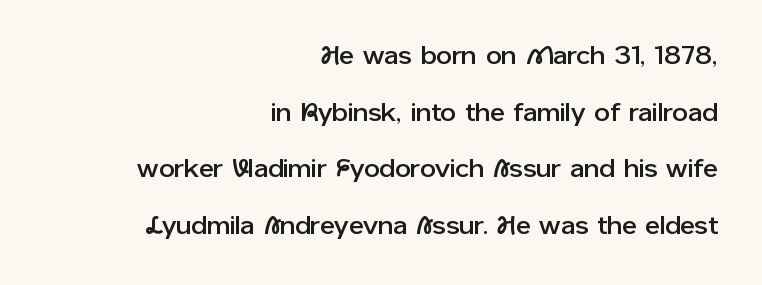
The image shows 25 px text type, upright; set right-aligned, loose line spacing (2.27x), normal letter spacing, not underlined.
